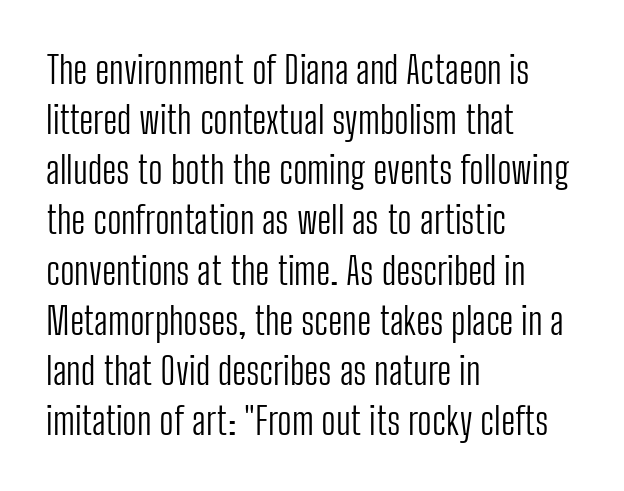
The image shows 38 px light, condensed sans-serif type, upright; set left-aligned, normal line spacing (1.32x), normal letter spacing, not underlined; low stroke contrast and a medium x-height.
